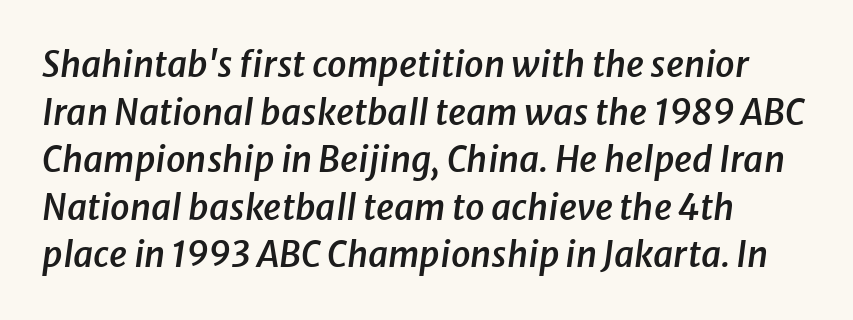
The image shows 35 px semibold type, italic (leaning right); set normal line spacing (1.36x), normal letter spacing, not underlined; low stroke contrast and a medium x-height.
